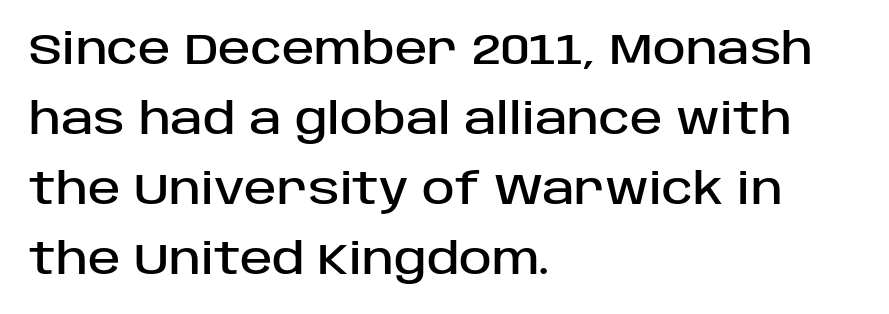
Q: Is the text italic (slanted)? A: No, it is upright.
Q: Is the typeface a serif or a sans-serif typeface? A: Sans-serif.
Q: Is the text underlined? A: No.
Q: How is the paragraph aligned? A: Left-aligned.
Q: Is the spacing between letters normal or unusually wide? A: Normal.
Q: Is the spacing between lines tight, normal or loose? A: Normal.
Q: Width (condensed, normal, or wide)? A: Normal.
Q: Stroke contrast? A: Low.
Q: x-height? A: Large.
Q: Monospaced? A: No.
